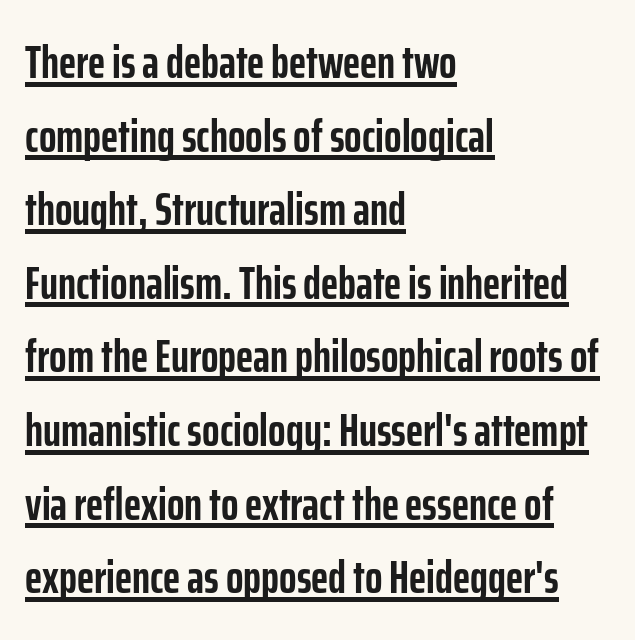
Q: Is the text bold? A: Yes.
Q: Is the text italic (slanted)? A: No, it is upright.
Q: Is the typeface a serif or a sans-serif typeface? A: Sans-serif.
Q: Is the text underlined? A: Yes.
Q: How is the paragraph aligned? A: Left-aligned.
Q: Is the spacing between letters normal or unusually wide? A: Normal.
Q: Is the spacing between lines tight, normal or loose? A: Normal.
Q: Width (condensed, normal, or wide)? A: Condensed.
Q: Stroke contrast? A: Low.
Q: x-height? A: Medium.
Q: Monospaced? A: No.
